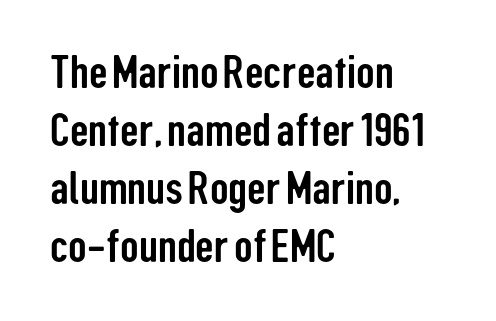
The gap between lines stays unmarked. Looks like regular typesetting: each glyph gets only the width it needs. The ragged edge is on the right, which tells us the setting is flush left. The lines sit at an ordinary, default distance from one another. A typesetter would mark this as roman, not italic.
